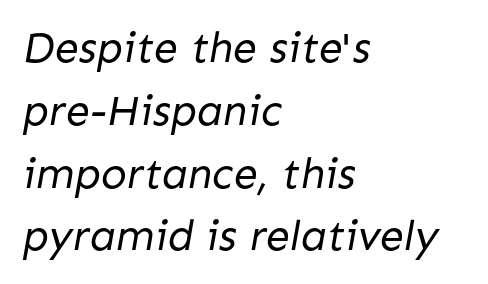
{"serif": "no", "bold": "no", "weight": "regular", "width": "normal", "stroke_contrast": "low", "x_height": "medium", "monospaced": "no", "underline": "no", "align": "left", "line_spacing": "normal", "line_spacing_ratio": 1.46, "letter_spacing": "normal", "letter_spacing_em": 0.0, "glyph_px": 43}
